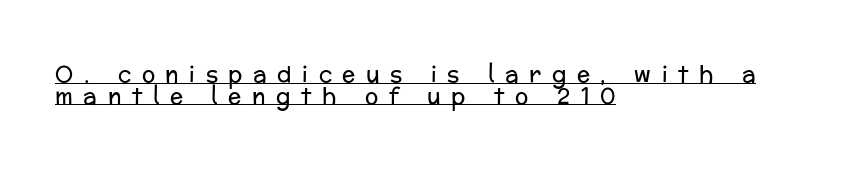
Q: Is the text bold? A: No.
Q: Is the text italic (slanted)? A: No, it is upright.
Q: Is the text underlined? A: Yes.
Q: How is the paragraph aligned? A: Left-aligned.
Q: Is the spacing between letters normal or unusually wide? A: Unusually wide.
Q: Is the spacing between lines tight, normal or loose? A: Tight.
